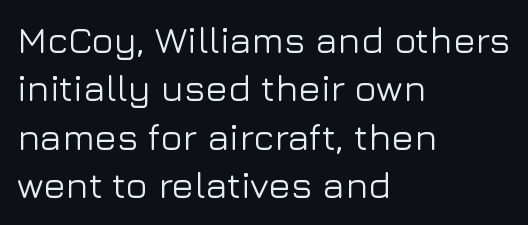
The image shows 37 px sans-serif type, upright; set left-aligned, normal line spacing (1.31x), normal letter spacing, not underlined; low stroke contrast and a medium x-height.
